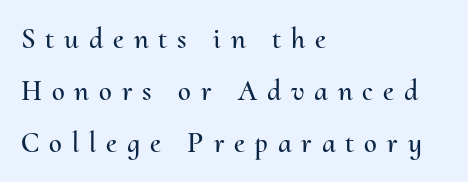
{"italic": "no", "width": "normal", "stroke_contrast": "medium", "x_height": "small", "monospaced": "no", "underline": "no", "align": "left", "line_spacing_ratio": 1.79, "letter_spacing": "wide", "letter_spacing_em": 0.34, "glyph_px": 29}
